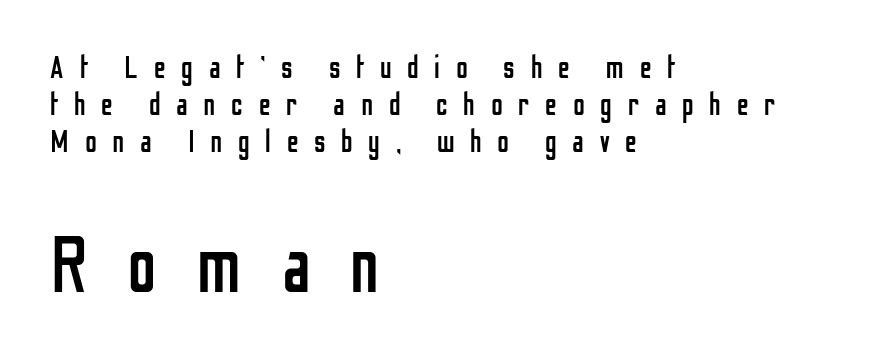
Which of the two is more prominent by size? The second, at the bottom. Varying glyph widths throughout — classic text-font behaviour. Ordinary non-slanted type is in use. These lines stack with their left ends in a neat column. Compared with typical body copy, the letter spacing here is much looser.
